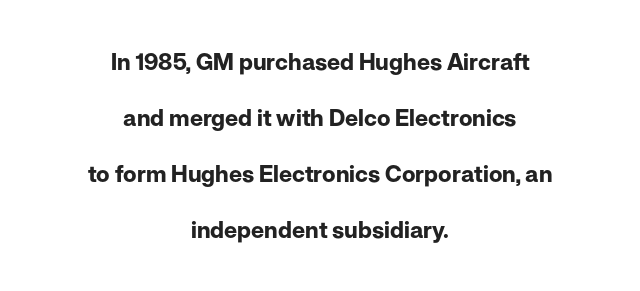
{"italic": "no", "bold": "yes", "underline": "no", "align": "center", "line_spacing": "loose", "line_spacing_ratio": 2.43, "letter_spacing": "normal", "letter_spacing_em": 0.0, "glyph_px": 23}
